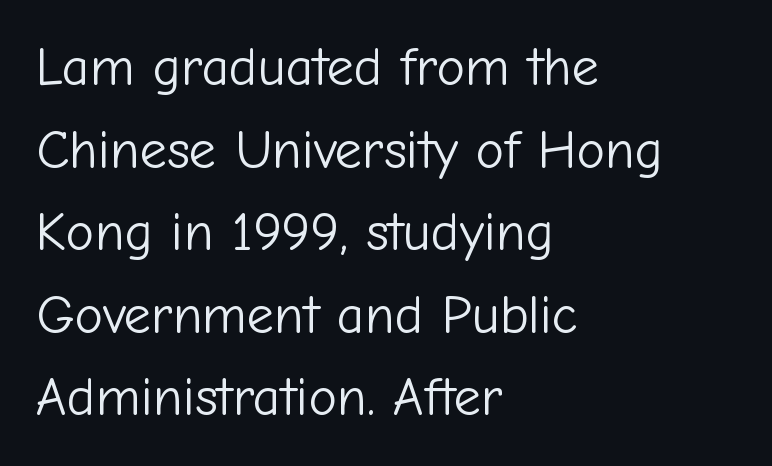
Left-aligned paragraph, ragged on the right. Bold? No — there's no thickening of the strokes. Baseline-to-baseline distance is the conventional proportion of letter height. You could not count columns in this text — the font is proportionally spaced. Rule under the text: the space is simply empty. Font category for this specimen: sans-serif.
